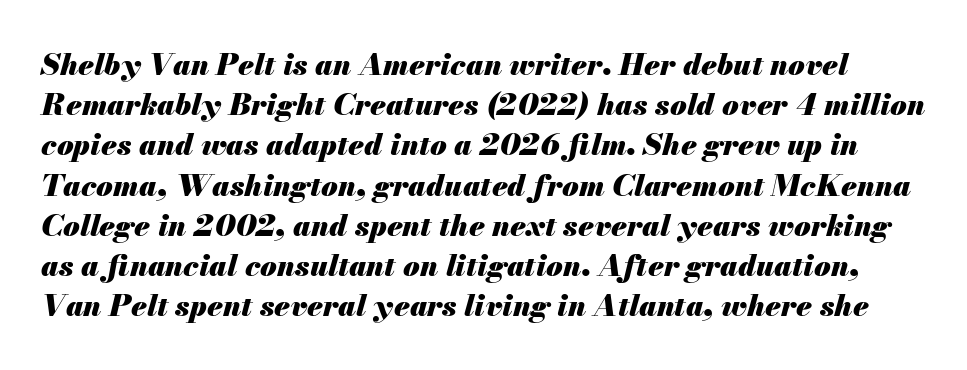
The image shows 30 px heavy type, italic (leaning right); set normal line spacing (1.34x), normal letter spacing, not underlined; medium stroke contrast and a small x-height.
